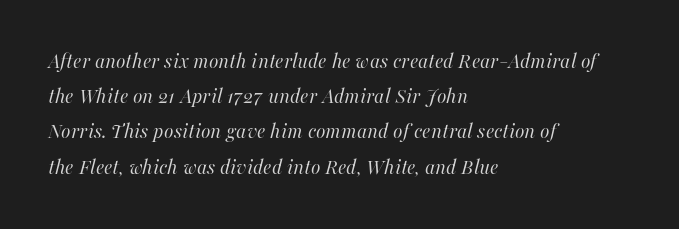
Notice how the stems are inclined rather than vertical — that's the hallmark of italics. Heft: none added — not bold. This sample uses plain, unmodified letter spacing. Descenders hang freely into open space. This sample is left-justified, so line endings fall wherever the words run out.
